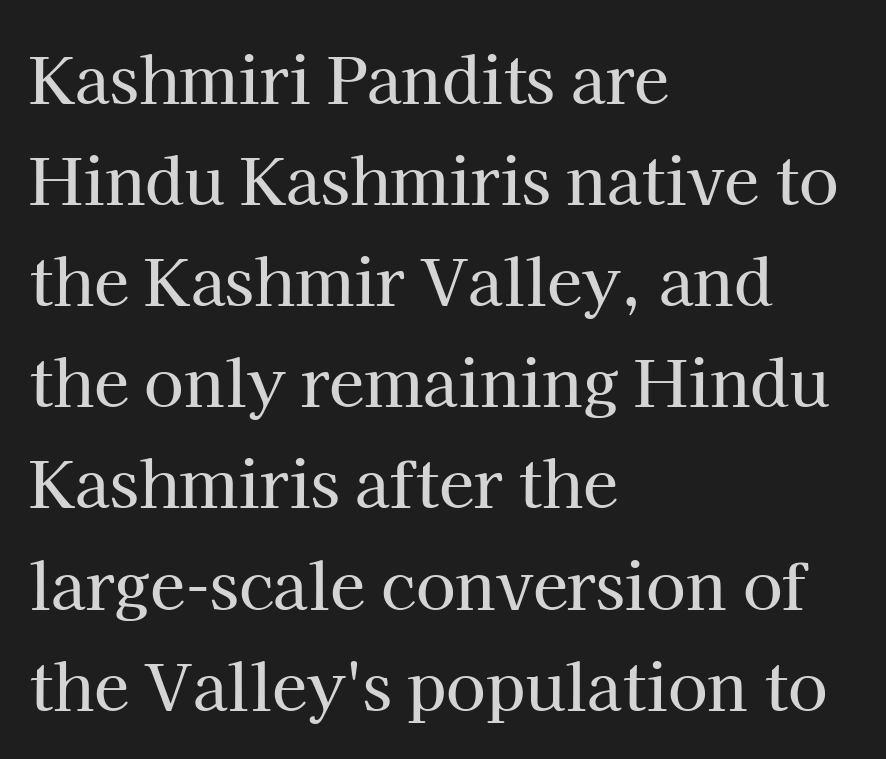
The image shows 64 px serif type, upright; set left-aligned, normal line spacing (1.58x), normal letter spacing, not underlined; high stroke contrast and a medium x-height.
